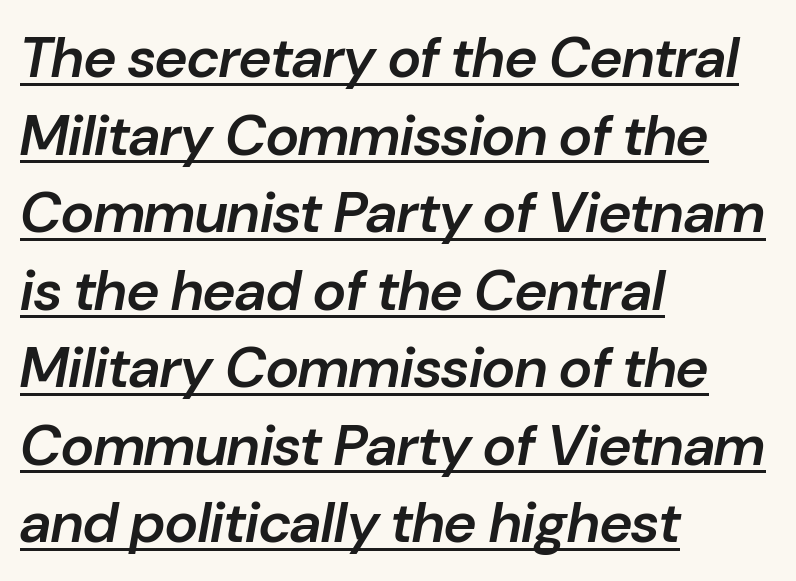
{"italic": "yes", "lean": "right", "slant_degrees": 10, "bold": "semi", "weight": "semibold", "width": "normal", "stroke_contrast": "low", "x_height": "medium", "monospaced": "no", "underline": "yes", "align": "left", "line_spacing": "normal", "line_spacing_ratio": 1.36, "letter_spacing": "normal", "letter_spacing_em": 0.0, "glyph_px": 57}
